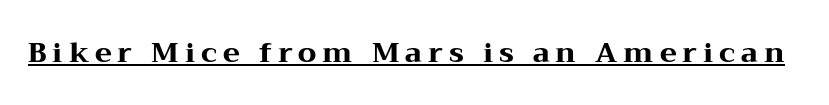
The image shows 28 px heavy, wide serif type, upright; set unusually wide letter spacing (+0.21 em), underlined; medium stroke contrast and a medium x-height.
